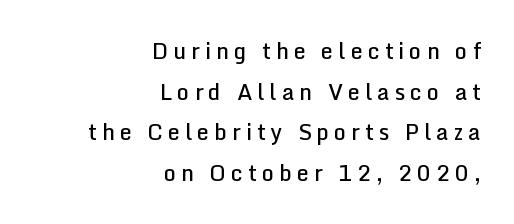
Clear beneath every line of the passage. Upright lettering throughout. Each glyph is drawn with semibold strokes, heavier than normal yet not fully bold. In terms of letterspacing, this is a distinctly airy, spread setting.
